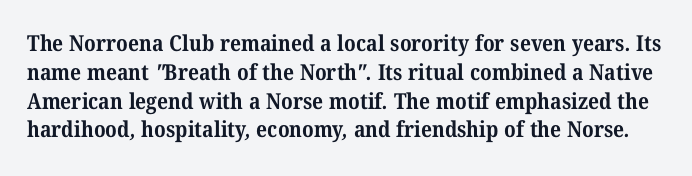
Q: Is the text bold? A: Yes.
Q: Is the text underlined? A: No.
Q: Is the spacing between letters normal or unusually wide? A: Normal.
Q: Is the spacing between lines tight, normal or loose? A: Normal.
